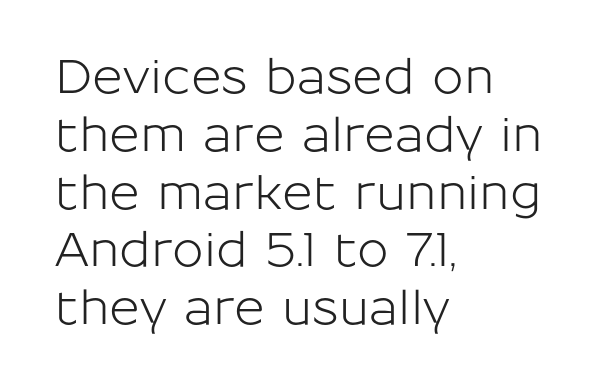
{"serif": "no", "italic": "no", "width": "normal", "stroke_contrast": "low", "x_height": "medium", "monospaced": "no", "underline": "no", "align": "left", "line_spacing_ratio": 1.23, "letter_spacing": "normal", "letter_spacing_em": 0.0, "glyph_px": 47}
